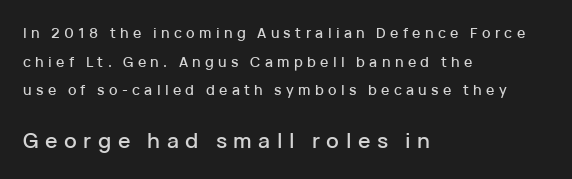
Q: Is the text italic (slanted)? A: No, it is upright.
Q: Is the text underlined? A: No.
Q: How is the paragraph aligned? A: Left-aligned.
Q: Is the spacing between letters normal or unusually wide? A: Unusually wide.
Q: Is the spacing between lines tight, normal or loose? A: Loose.
Q: Which block of text is set in a larger size, the first (top) or the second (bottom)? A: The second (bottom) one.
